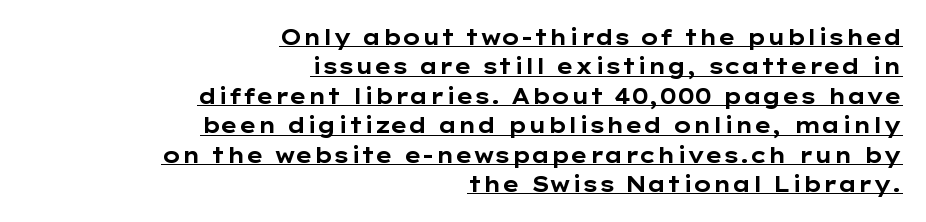
{"italic": "no", "bold": "yes", "underline": "yes", "align": "right", "line_spacing": "normal", "line_spacing_ratio": 1.4, "letter_spacing": "normal", "letter_spacing_em": 0.0, "glyph_px": 21}
